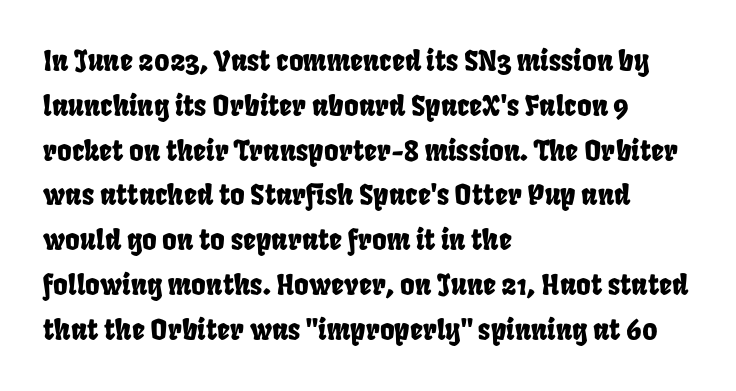
Q: Is the text underlined? A: No.
Q: How is the paragraph aligned? A: Left-aligned.
Q: Is the spacing between letters normal or unusually wide? A: Normal.
Q: Is the spacing between lines tight, normal or loose? A: Normal.
Q: Width (condensed, normal, or wide)? A: Condensed.
Q: Stroke contrast? A: Low.
Q: x-height? A: Large.
Q: Monospaced? A: No.
